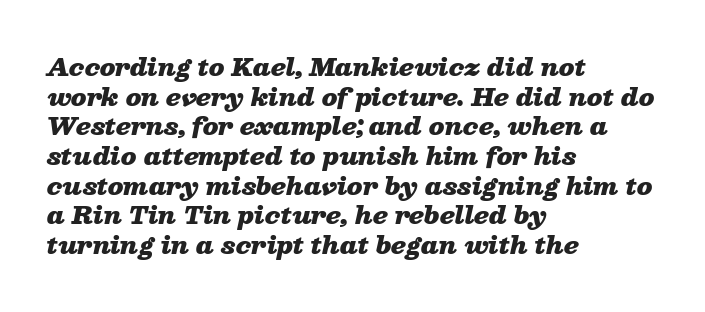
Q: Is the text bold? A: Yes.
Q: Is the text italic (slanted)? A: Yes, it leans right by about 13 degrees.
Q: Is the text underlined? A: No.
Q: How is the paragraph aligned? A: Left-aligned.
Q: Is the spacing between letters normal or unusually wide? A: Normal.
Q: Is the spacing between lines tight, normal or loose? A: Normal.
